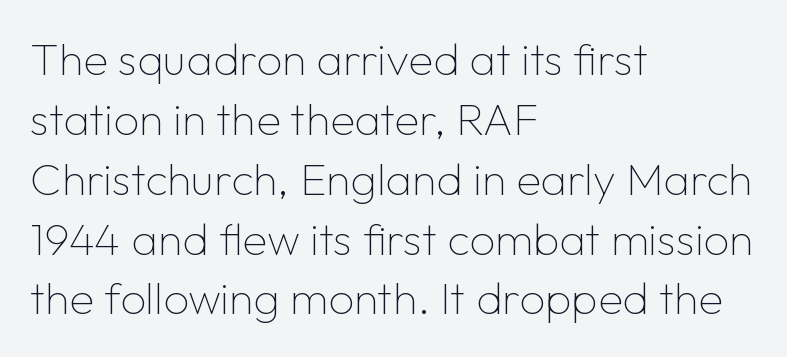
{"serif": "no", "italic": "no", "bold": "no", "weight": "thin", "width": "normal", "stroke_contrast": "low", "x_height": "medium", "monospaced": "no", "underline": "no", "align": "left", "line_spacing": "normal", "line_spacing_ratio": 1.33, "letter_spacing": "normal", "letter_spacing_em": 0.0, "glyph_px": 45}
